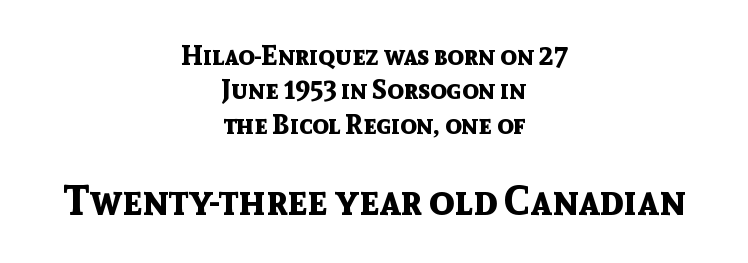
The image shows 41 px bold sans-serif type, upright; set centered, normal line spacing (1.27x), normal letter spacing, not underlined; the second (bottom) block is 1.52x larger; a medium x-height.
